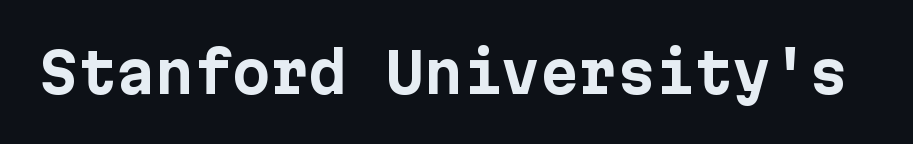
The image shows 55 px bold sans-serif type, upright; set normal letter spacing, not underlined; low stroke contrast and a medium x-height.
